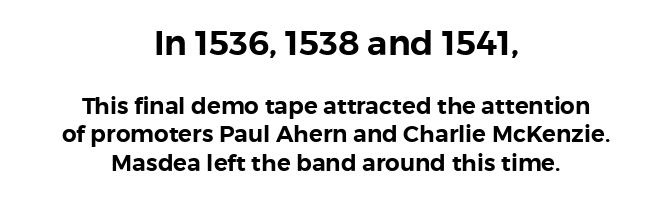
Q: Is the text italic (slanted)? A: No, it is upright.
Q: Is the typeface a serif or a sans-serif typeface? A: Sans-serif.
Q: Is the text underlined? A: No.
Q: How is the paragraph aligned? A: Centered.
Q: Is the spacing between letters normal or unusually wide? A: Normal.
Q: Which block of text is set in a larger size, the first (top) or the second (bottom)? A: The first (top) one.
Q: Width (condensed, normal, or wide)? A: Normal.
Q: Stroke contrast? A: Low.
Q: x-height? A: Medium.
Q: Monospaced? A: No.
